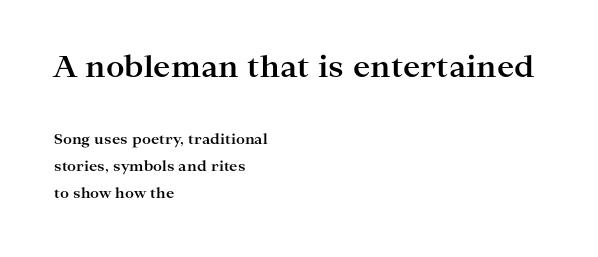
{"serif": "yes", "italic": "no", "bold": "yes", "weight": "bold", "width": "wide", "stroke_contrast": "high", "x_height": "medium", "monospaced": "no", "underline": "no", "align": "left", "line_spacing": "loose", "line_spacing_ratio": 1.93, "letter_spacing": "normal", "letter_spacing_em": 0.0, "larger_block": "first", "size_ratio": 2.07, "glyph_px": 29}
